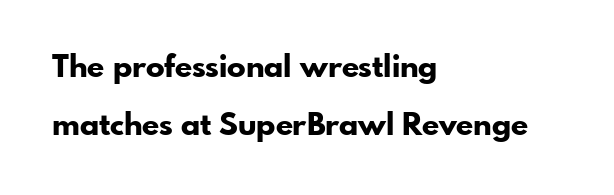
Line starts are locked; line ends wander. The face used here is a sans, in the tradition of grotesques and geometrics. Caption: standard tracking, unaltered. The passage shown is emphatically bold. This sample uses an upright cut, with every glyph sitting square on the baseline. No word sits above an underline.
